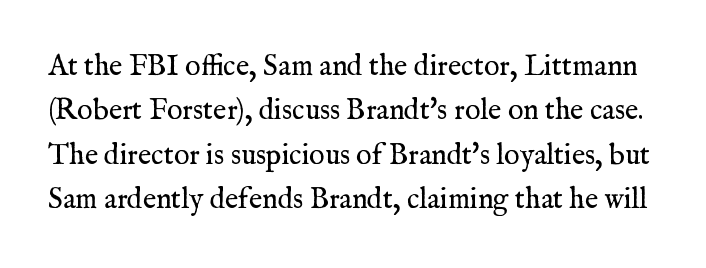
{"serif": "yes", "italic": "no", "bold": "no", "weight": "regular", "width": "normal", "stroke_contrast": "medium", "x_height": "medium", "monospaced": "no", "underline": "no", "line_spacing": "normal", "line_spacing_ratio": 1.53, "letter_spacing": "normal", "letter_spacing_em": 0.0, "glyph_px": 29}
